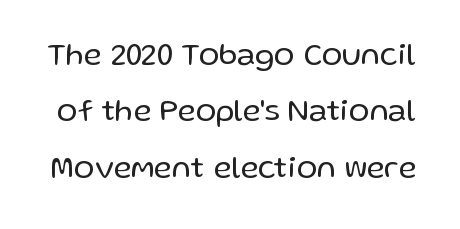
The image shows 31 px regular-weight sans-serif type, upright; set line spacing 1.82x, normal letter spacing, not underlined; low stroke contrast and a medium x-height.
